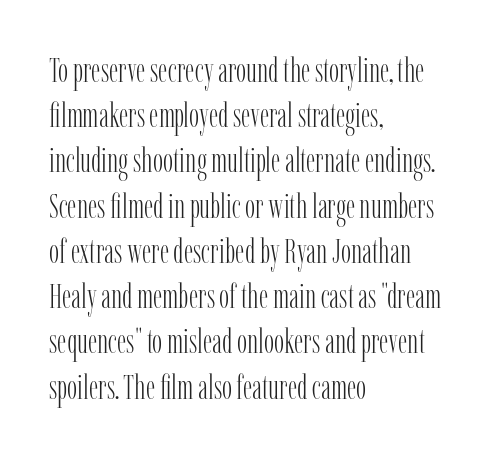
{"serif": "yes", "italic": "no", "bold": "no", "weight": "light", "width": "condensed", "stroke_contrast": "low", "x_height": "medium", "monospaced": "no", "underline": "no", "align": "left", "line_spacing": "normal", "line_spacing_ratio": 1.33, "letter_spacing": "normal", "letter_spacing_em": 0.0, "glyph_px": 34}
